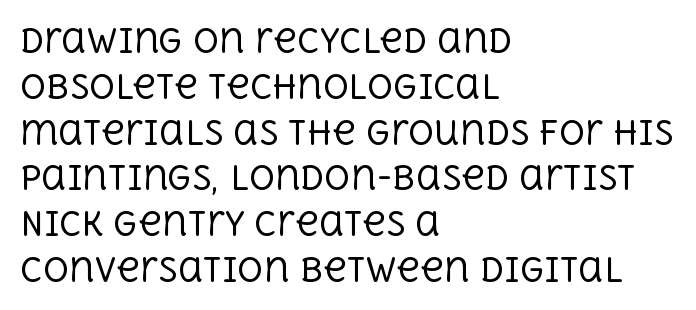
Q: Is the text bold? A: No.
Q: Is the text italic (slanted)? A: No, it is upright.
Q: Is the typeface a serif or a sans-serif typeface? A: Serif.
Q: Is the text underlined? A: No.
Q: How is the paragraph aligned? A: Left-aligned.
Q: Is the spacing between letters normal or unusually wide? A: Normal.
Q: Is the spacing between lines tight, normal or loose? A: Normal.
Q: Width (condensed, normal, or wide)? A: Normal.
Q: x-height? A: Large.
Q: Monospaced? A: No.
